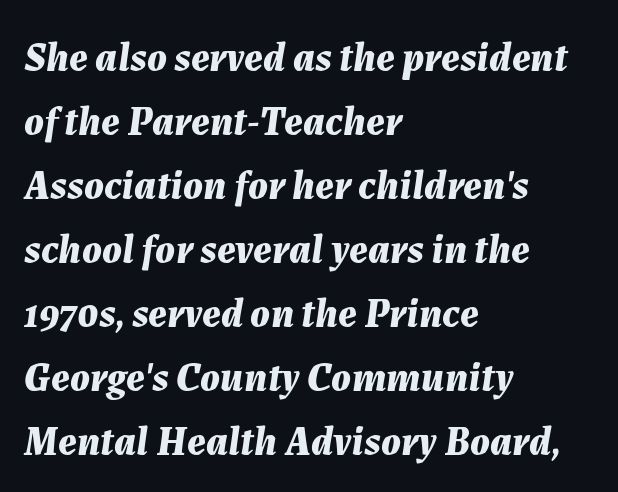
{"italic": "yes", "lean": "right", "slant_degrees": 7, "bold": "yes", "weight": "bold", "width": "normal", "stroke_contrast": "medium", "x_height": "medium", "monospaced": "no", "underline": "no", "align": "left", "line_spacing": "normal", "line_spacing_ratio": 1.56, "letter_spacing": "normal", "letter_spacing_em": 0.0, "glyph_px": 41}
